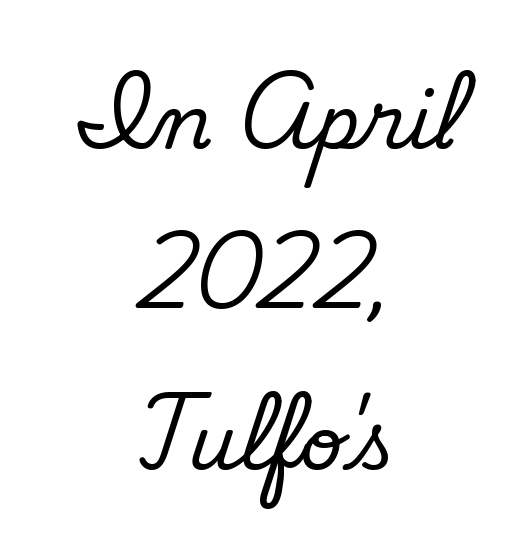
Q: Is the text bold? A: No.
Q: Is the typeface a serif or a sans-serif typeface? A: Sans-serif.
Q: Is the text underlined? A: No.
Q: How is the paragraph aligned? A: Centered.
Q: Is the spacing between letters normal or unusually wide? A: Normal.
Q: Is the spacing between lines tight, normal or loose? A: Loose.
Q: Width (condensed, normal, or wide)? A: Normal.
Q: Stroke contrast? A: Low.
Q: x-height? A: Small.
Q: Monospaced? A: No.
